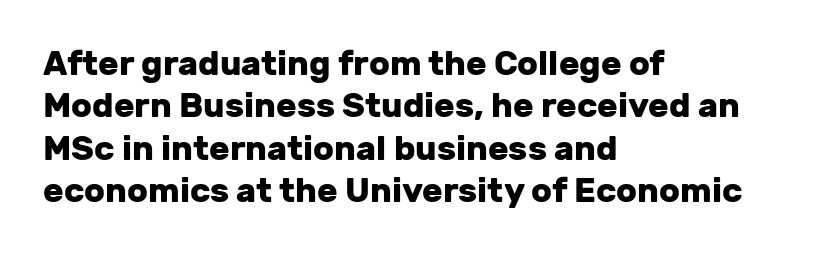
Q: Is the text bold? A: Yes.
Q: Is the text italic (slanted)? A: No, it is upright.
Q: Is the typeface a serif or a sans-serif typeface? A: Sans-serif.
Q: Is the text underlined? A: No.
Q: How is the paragraph aligned? A: Left-aligned.
Q: Is the spacing between letters normal or unusually wide? A: Normal.
Q: Is the spacing between lines tight, normal or loose? A: Normal.
Q: Width (condensed, normal, or wide)? A: Normal.
Q: Stroke contrast? A: Low.
Q: x-height? A: Medium.
Q: Monospaced? A: No.
